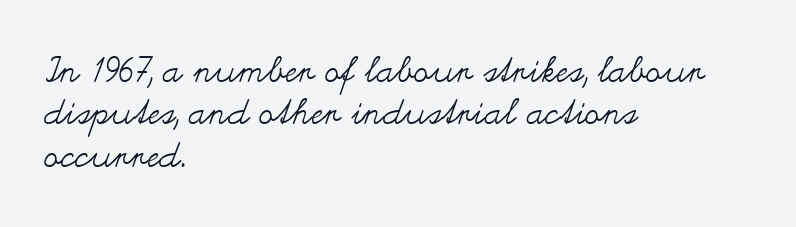
Q: Is the text bold? A: No.
Q: Is the text italic (slanted)? A: Yes.
Q: Is the text underlined? A: No.
Q: How is the paragraph aligned? A: Left-aligned.
Q: Is the spacing between letters normal or unusually wide? A: Normal.
Q: Width (condensed, normal, or wide)? A: Wide.
Q: Stroke contrast? A: Medium.
Q: x-height? A: Small.
Q: Monospaced? A: No.
